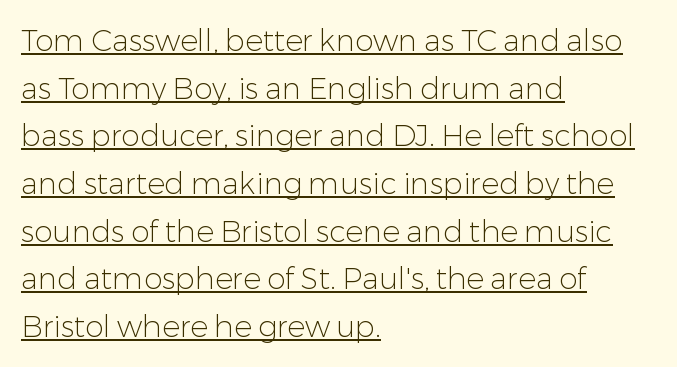
Q: Is the text bold? A: No.
Q: Is the text italic (slanted)? A: No, it is upright.
Q: Is the typeface a serif or a sans-serif typeface? A: Sans-serif.
Q: Is the text underlined? A: Yes.
Q: How is the paragraph aligned? A: Left-aligned.
Q: Is the spacing between letters normal or unusually wide? A: Normal.
Q: Is the spacing between lines tight, normal or loose? A: Normal.
Q: Width (condensed, normal, or wide)? A: Normal.
Q: Stroke contrast? A: Low.
Q: x-height? A: Medium.
Q: Monospaced? A: No.
